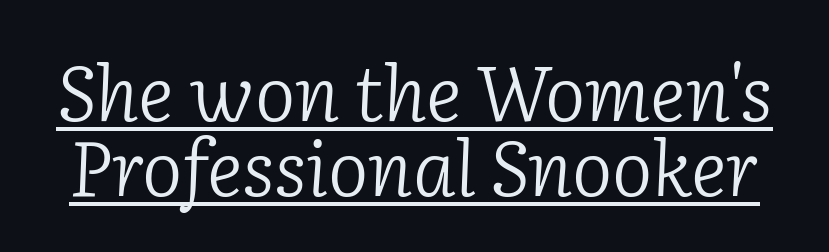
It's the slanting kind of type. Summary of vertical rhythm: compact, with narrow interline spacing. Old-style or modern, the face here clearly has serifs. A typesetter would call this proportional, since set widths differ per character. This rendering leaves character spacing at its baseline value. The strokes carry an ordinary text weight at most.
